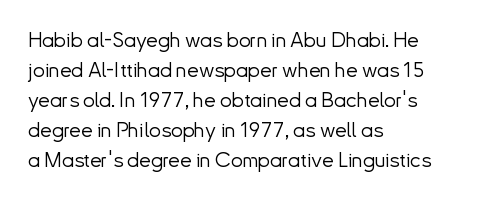
The image shows 21 px text type, upright; set left-aligned, normal line spacing (1.43x), normal letter spacing, not underlined.
